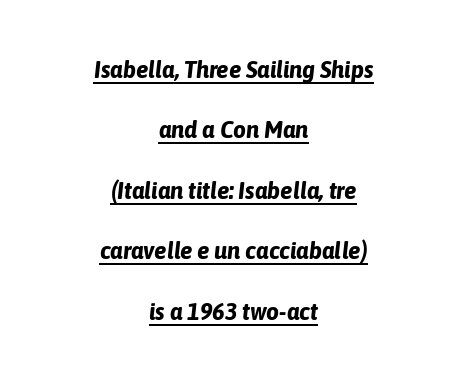
Q: Is the text bold? A: Yes.
Q: Is the text italic (slanted)? A: Yes, it leans right by about 6 degrees.
Q: Is the text underlined? A: Yes.
Q: How is the paragraph aligned? A: Centered.
Q: Is the spacing between letters normal or unusually wide? A: Normal.
Q: Is the spacing between lines tight, normal or loose? A: Loose.
